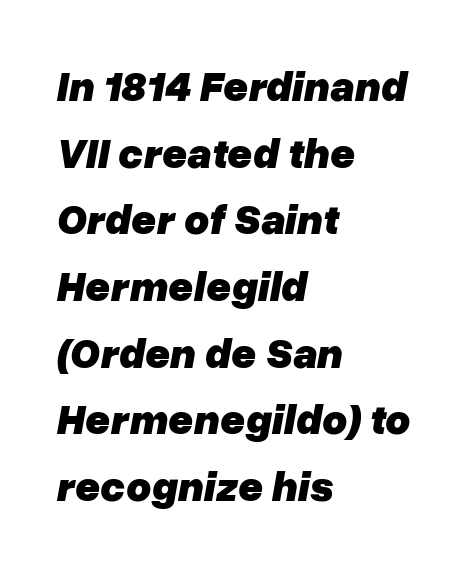
Notice how thick the strokes are: this is what a full bold looks like. The paragraph shown leans on its left margin. The text carries the slant typical of an italic or oblique font. These lines are rendered in a variable-pitch font. Evenly set lines give the paragraph a standard silhouette. The foot of each line stays bare and open.
